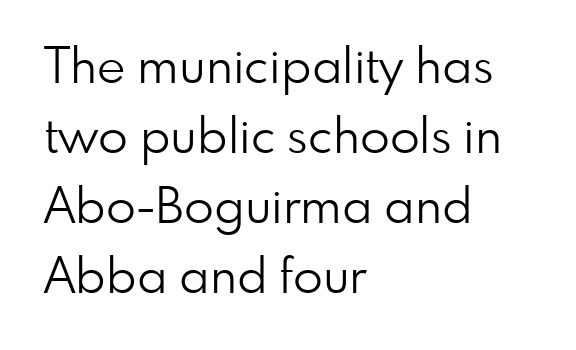
The image shows 49 px light sans-serif type, upright; set left-aligned, normal line spacing (1.43x), normal letter spacing, not underlined; low stroke contrast and a small x-height.
